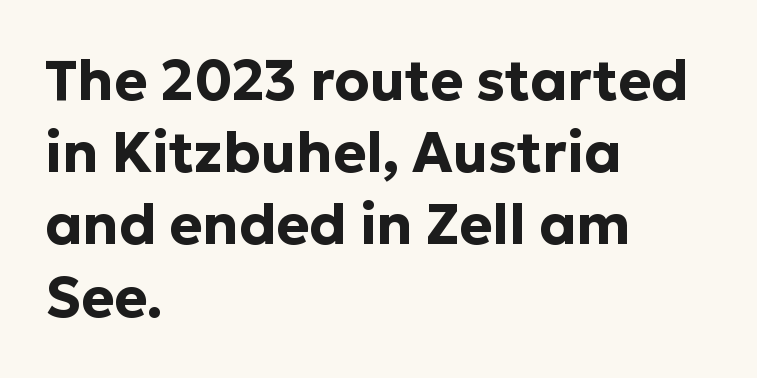
{"serif": "no", "italic": "no", "bold": "yes", "weight": "bold", "width": "normal", "stroke_contrast": "low", "x_height": "medium", "monospaced": "no", "underline": "no", "align": "left", "line_spacing": "normal", "line_spacing_ratio": 1.29, "letter_spacing": "normal", "letter_spacing_em": 0.0, "glyph_px": 56}
